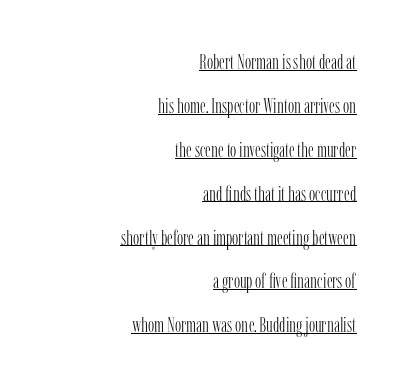
Q: Is the text bold? A: No.
Q: Is the text italic (slanted)? A: No, it is upright.
Q: Is the text underlined? A: Yes.
Q: How is the paragraph aligned? A: Right-aligned.
Q: Is the spacing between letters normal or unusually wide? A: Normal.
Q: Is the spacing between lines tight, normal or loose? A: Loose.
